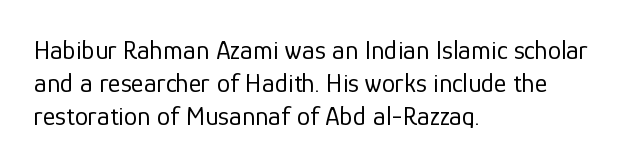
{"italic": "no", "bold": "no", "underline": "no", "align": "left", "line_spacing_ratio": 1.22, "letter_spacing": "normal", "letter_spacing_em": 0.0, "glyph_px": 27}
